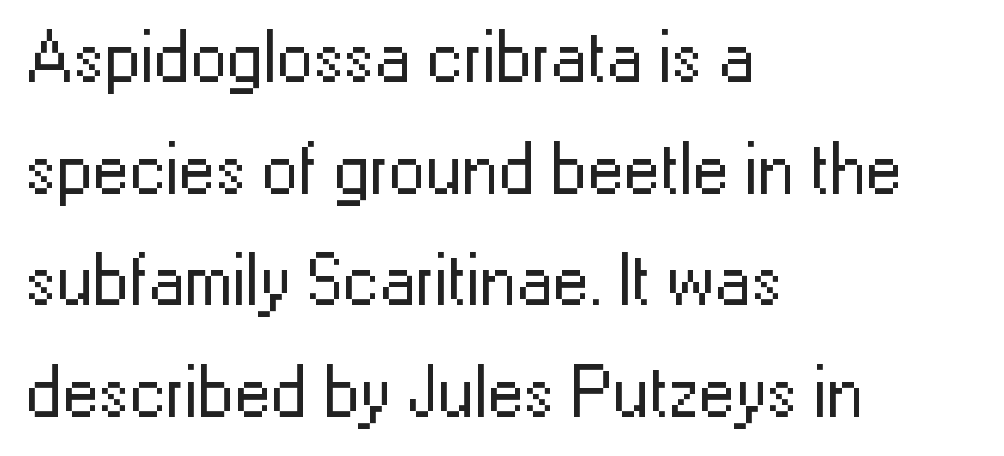
Horizontally, the lines are justified to the leading edge only. The line texture is even and compact thanks to regular tracking. A light-to-regular cut is what we see here. A typesetter would call this leading conventional body-copy spacing.
